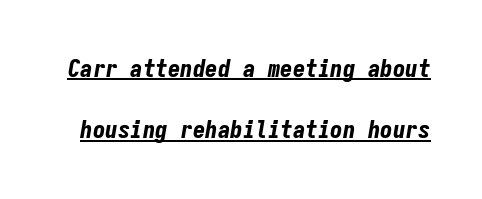
Q: Is the text bold? A: Yes.
Q: Is the text italic (slanted)? A: Yes, it leans right by about 9 degrees.
Q: Is the text underlined? A: Yes.
Q: Is the spacing between letters normal or unusually wide? A: Normal.
Q: Is the spacing between lines tight, normal or loose? A: Loose.
